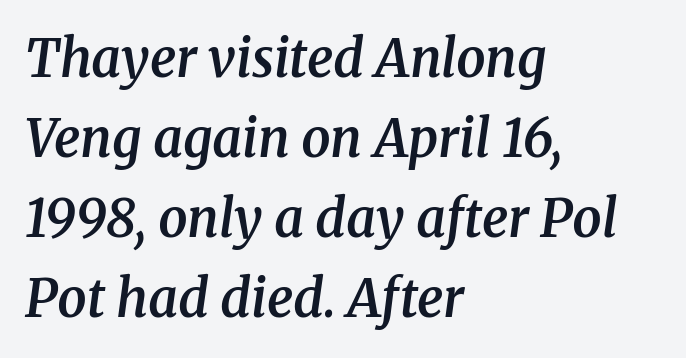
The image shows 52 px semibold serif type, italic (leaning right); set left-aligned, normal line spacing (1.54x), normal letter spacing, not underlined; medium stroke contrast and a medium x-height.
